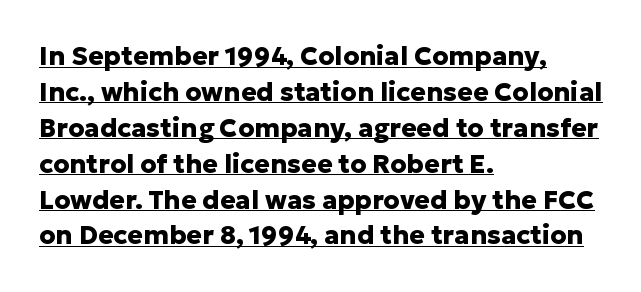
The image shows 26 px bold type, upright; set left-aligned, normal line spacing (1.38x), normal letter spacing, underlined.
